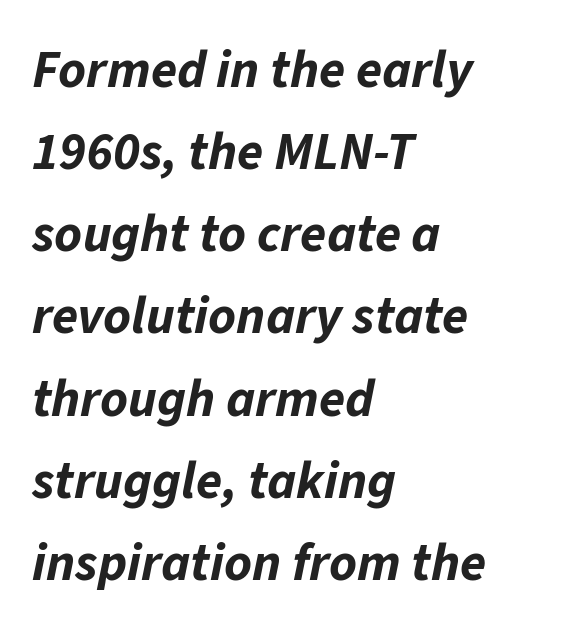
The image shows 53 px bold type, italic (leaning right); set left-aligned, normal line spacing (1.55x), normal letter spacing, not underlined; low stroke contrast and a medium x-height.
